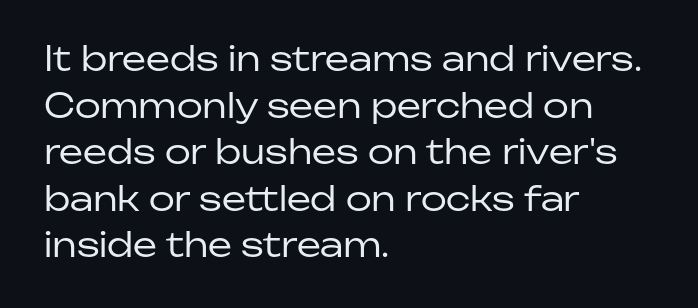
Q: Is the text bold? A: No.
Q: Is the text italic (slanted)? A: No, it is upright.
Q: Is the typeface a serif or a sans-serif typeface? A: Sans-serif.
Q: Is the text underlined? A: No.
Q: How is the paragraph aligned? A: Left-aligned.
Q: Is the spacing between letters normal or unusually wide? A: Normal.
Q: Is the spacing between lines tight, normal or loose? A: Normal.
Q: Width (condensed, normal, or wide)? A: Normal.
Q: Stroke contrast? A: Low.
Q: x-height? A: Medium.
Q: Monospaced? A: No.
